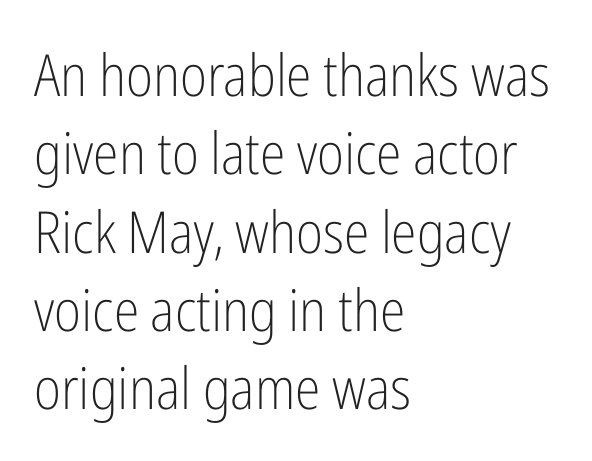
{"serif": "no", "italic": "no", "bold": "no", "weight": "light", "width": "condensed", "stroke_contrast": "low", "x_height": "medium", "monospaced": "no", "underline": "no", "align": "left", "line_spacing": "normal", "line_spacing_ratio": 1.35, "letter_spacing": "normal", "letter_spacing_em": 0.0, "glyph_px": 58}
